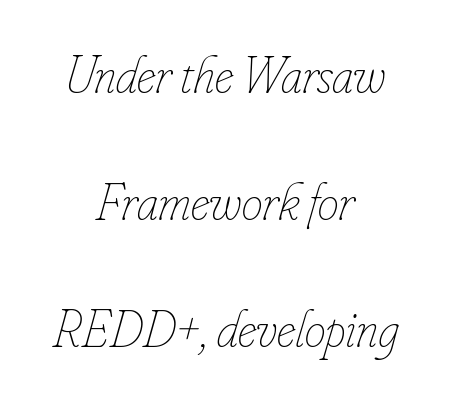
Spacing verdict: proportional, widths tailored to each character. A typesetter would call this zero additional tracking. The whole block is typeset with a tilt. Students, observe: this is what heavily led, spacious text looks like.
